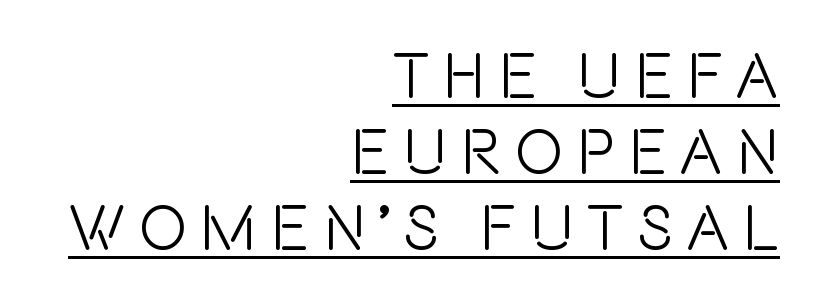
{"serif": "no", "italic": "no", "width": "condensed", "x_height": "large", "monospaced": "no", "underline": "yes", "align": "right", "line_spacing_ratio": 1.19, "letter_spacing": "wide", "letter_spacing_em": 0.21, "glyph_px": 64}
